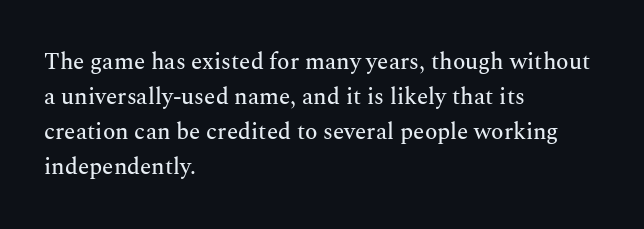
{"italic": "no", "underline": "no", "align": "left", "line_spacing": "normal", "line_spacing_ratio": 1.52, "letter_spacing": "normal", "letter_spacing_em": 0.0, "glyph_px": 23}
